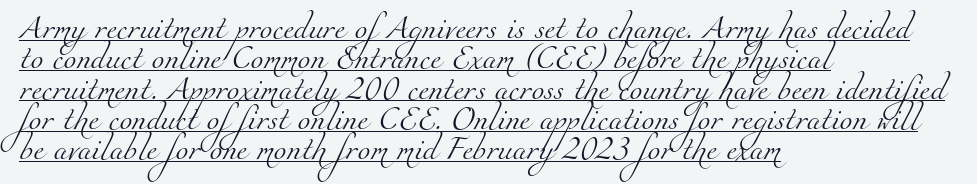
No extra ink here — the face is not bold. This rendering uses left alignment, leaving the right contour irregular. This sample keeps an unexceptional amount of space between lines. Standard letterfit; no display-style spreading of the glyphs. You can see a thin bar hugging the bottom of the glyphs.
